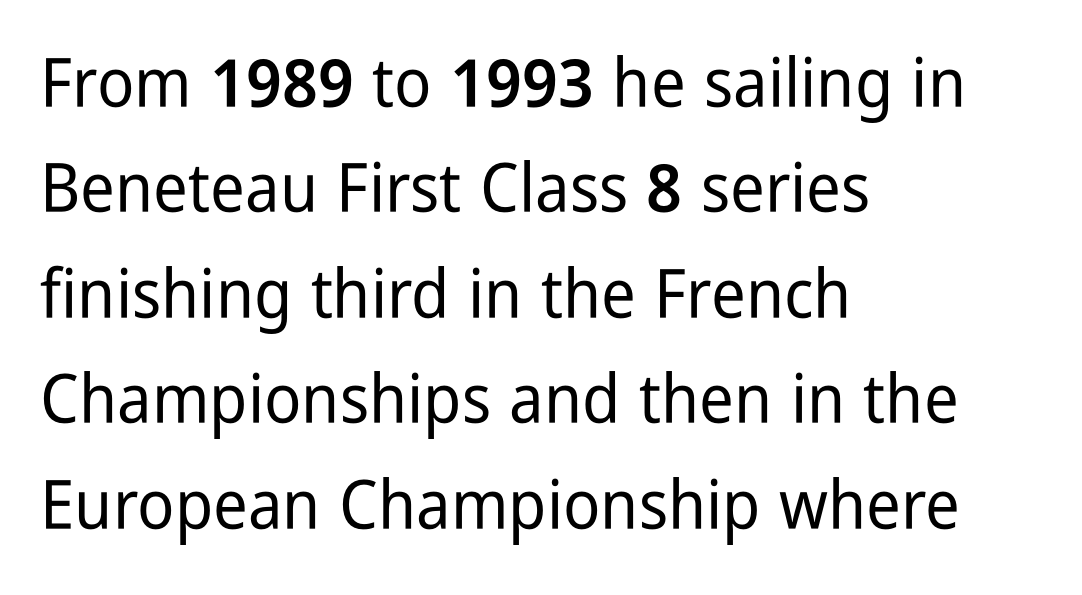
Q: Is the text italic (slanted)? A: No, it is upright.
Q: Is the typeface a serif or a sans-serif typeface? A: Sans-serif.
Q: Is the text underlined? A: No.
Q: How is the paragraph aligned? A: Left-aligned.
Q: Is the spacing between letters normal or unusually wide? A: Normal.
Q: Is the spacing between lines tight, normal or loose? A: Normal.
Q: Width (condensed, normal, or wide)? A: Condensed.
Q: Stroke contrast? A: Low.
Q: x-height? A: Medium.
Q: Monospaced? A: No.
